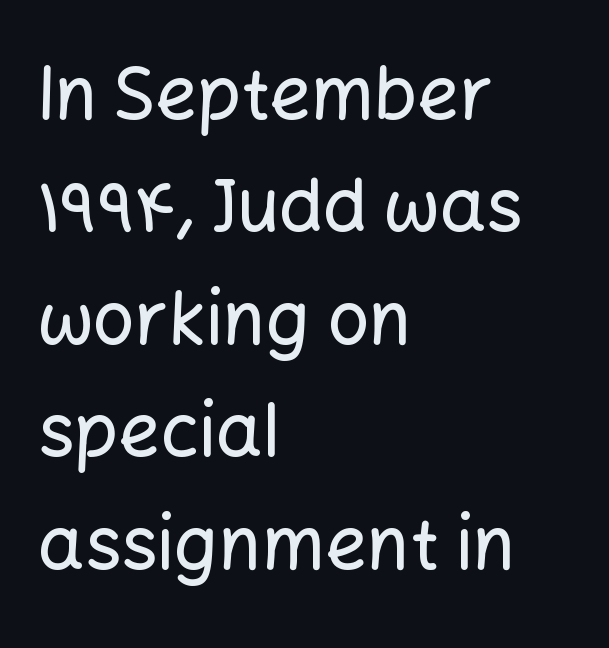
{"serif": "no", "italic": "no", "width": "normal", "stroke_contrast": "low", "x_height": "medium", "monospaced": "no", "underline": "no", "align": "left", "line_spacing": "normal", "line_spacing_ratio": 1.54, "letter_spacing": "normal", "letter_spacing_em": 0.0, "glyph_px": 73}
